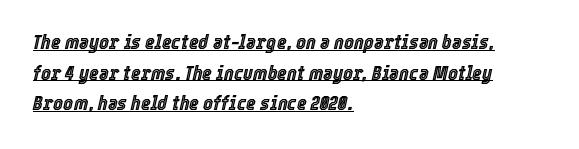
The image shows 21 px text type, italic (leaning right); set left-aligned, normal line spacing (1.46x), normal letter spacing, underlined.
